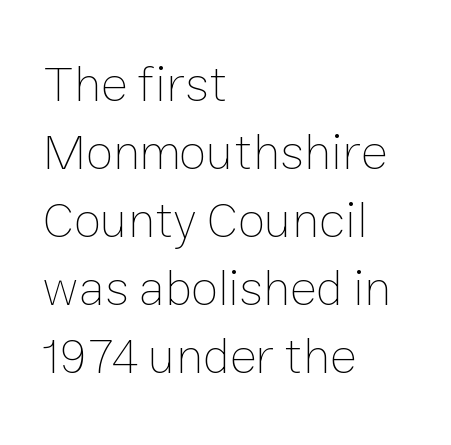
{"italic": "no", "bold": "no", "weight": "thin", "width": "normal", "stroke_contrast": "low", "x_height": "medium", "monospaced": "no", "underline": "no", "align": "left", "line_spacing": "normal", "line_spacing_ratio": 1.36, "letter_spacing": "normal", "letter_spacing_em": 0.0, "glyph_px": 50}
